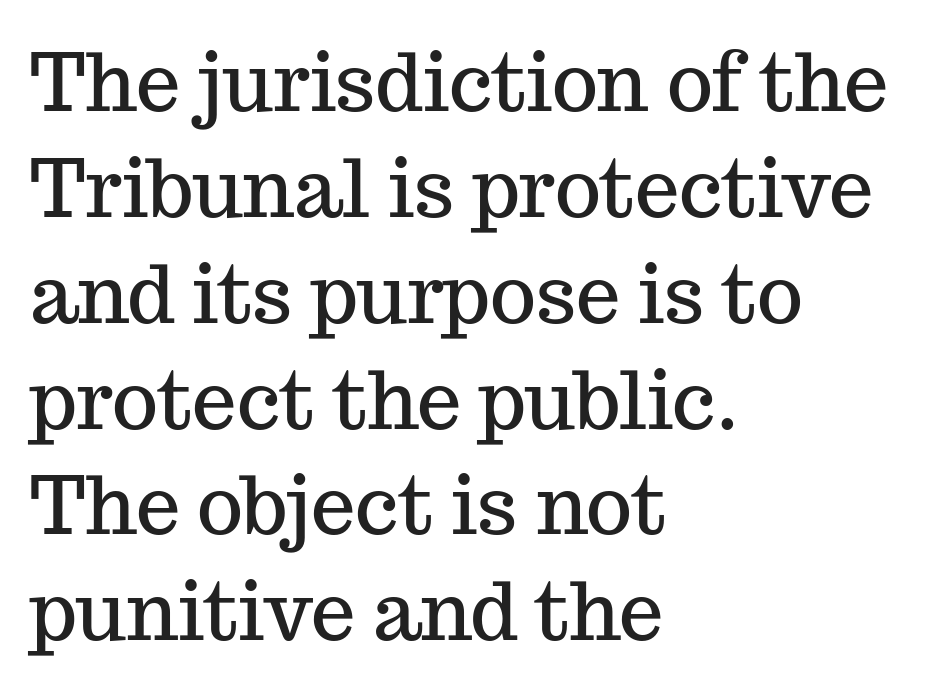
The image shows 79 px serif type, upright; set left-aligned, normal line spacing (1.34x), normal letter spacing, not underlined; medium stroke contrast and a medium x-height.
